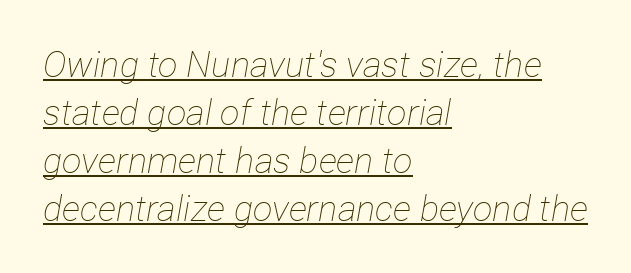
Q: Is the text bold? A: No.
Q: Is the text italic (slanted)? A: Yes, it leans right by about 12 degrees.
Q: Is the text underlined? A: Yes.
Q: How is the paragraph aligned? A: Left-aligned.
Q: Is the spacing between letters normal or unusually wide? A: Normal.
Q: Is the spacing between lines tight, normal or loose? A: Normal.
Q: Width (condensed, normal, or wide)? A: Condensed.
Q: Stroke contrast? A: Low.
Q: x-height? A: Medium.
Q: Monospaced? A: No.
